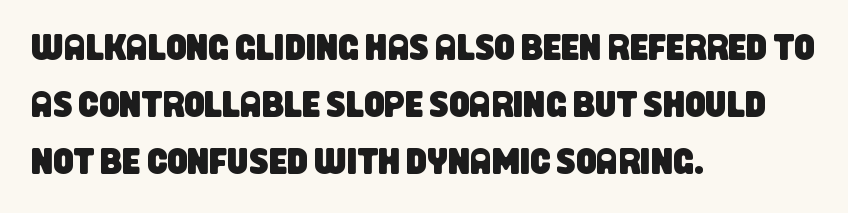
{"serif": "no", "width": "condensed", "stroke_contrast": "low", "x_height": "large", "monospaced": "no", "underline": "no", "align": "left", "line_spacing": "normal", "line_spacing_ratio": 1.58, "letter_spacing": "normal", "letter_spacing_em": 0.0, "glyph_px": 36}
